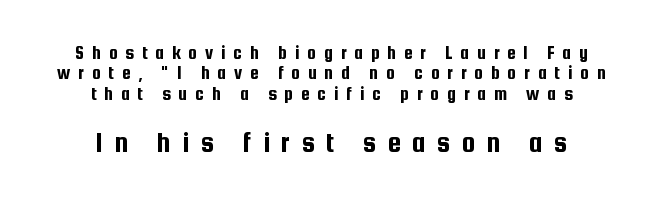
{"serif": "no", "italic": "no", "width": "condensed", "stroke_contrast": "low", "x_height": "medium", "monospaced": "no", "underline": "no", "align": "center", "line_spacing": "tight", "line_spacing_ratio": 1.02, "letter_spacing": "wide", "letter_spacing_em": 0.38, "larger_block": "second", "size_ratio": 1.5, "glyph_px": 30}
